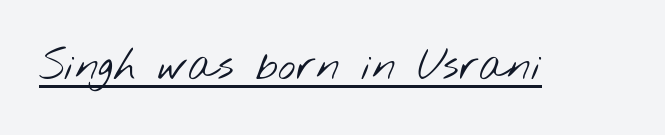
{"serif": "no", "bold": "no", "weight": "light", "width": "wide", "stroke_contrast": "low", "x_height": "small", "monospaced": "no", "underline": "yes", "letter_spacing": "normal", "letter_spacing_em": 0.0, "glyph_px": 42}
